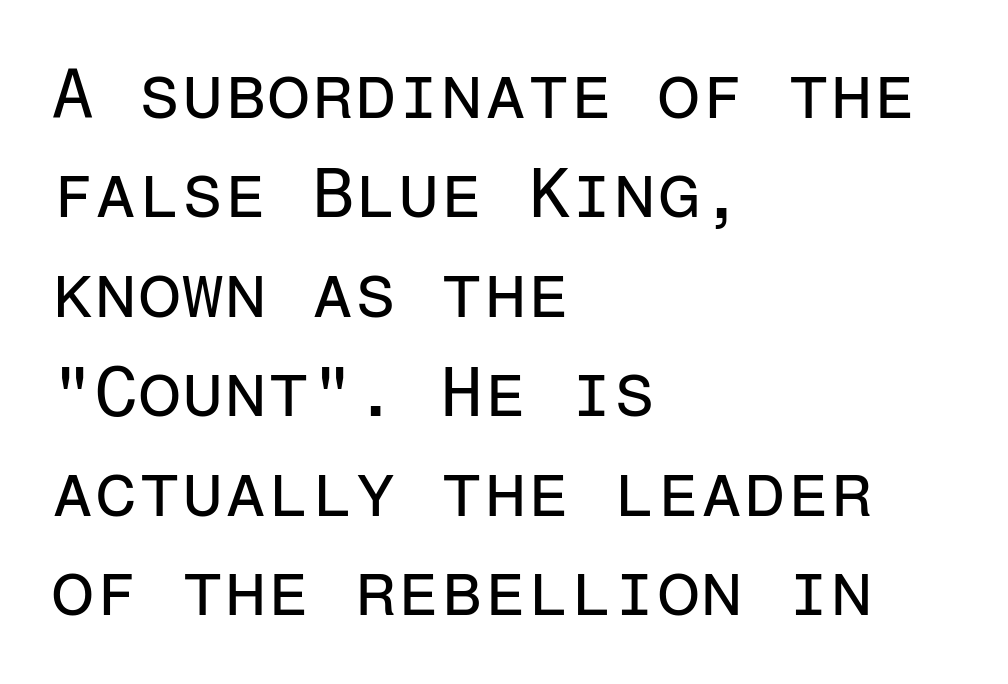
Q: Is the text bold? A: No.
Q: Is the text italic (slanted)? A: No, it is upright.
Q: Is the typeface a serif or a sans-serif typeface? A: Sans-serif.
Q: Is the text underlined? A: No.
Q: How is the paragraph aligned? A: Left-aligned.
Q: Is the spacing between letters normal or unusually wide? A: Normal.
Q: Is the spacing between lines tight, normal or loose? A: Normal.
Q: Width (condensed, normal, or wide)? A: Normal.
Q: Stroke contrast? A: Low.
Q: x-height? A: Medium.
Q: Monospaced? A: Yes.
